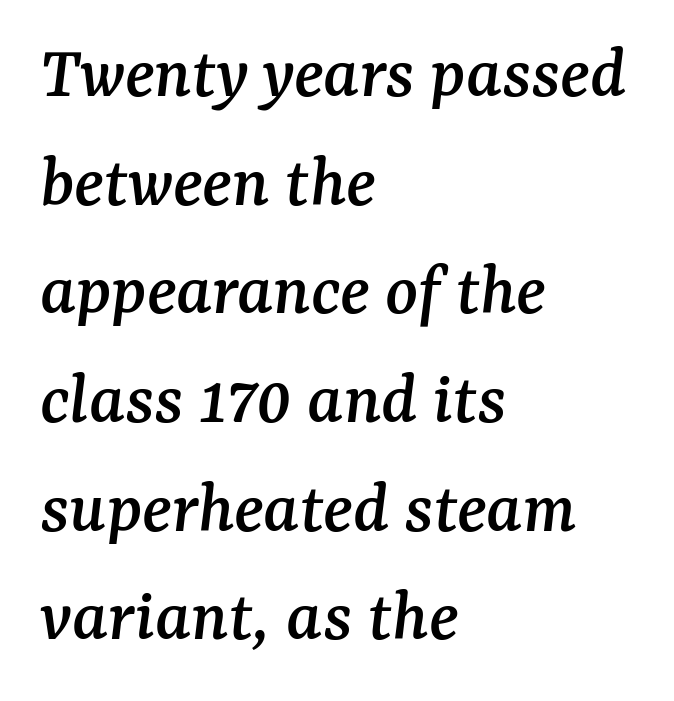
Q: Is the text italic (slanted)? A: Yes, it leans right by about 7 degrees.
Q: Is the typeface a serif or a sans-serif typeface? A: Serif.
Q: Is the text underlined? A: No.
Q: How is the paragraph aligned? A: Left-aligned.
Q: Is the spacing between letters normal or unusually wide? A: Normal.
Q: Is the spacing between lines tight, normal or loose? A: Normal.
Q: Width (condensed, normal, or wide)? A: Normal.
Q: Stroke contrast? A: Medium.
Q: x-height? A: Medium.
Q: Monospaced? A: No.
